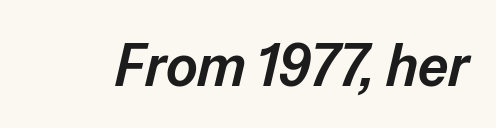
{"italic": "yes", "lean": "right", "slant_degrees": 13, "bold": "semi", "weight": "semibold", "width": "normal", "stroke_contrast": "low", "x_height": "medium", "monospaced": "no", "underline": "no", "letter_spacing": "normal", "letter_spacing_em": 0.0, "glyph_px": 60}
